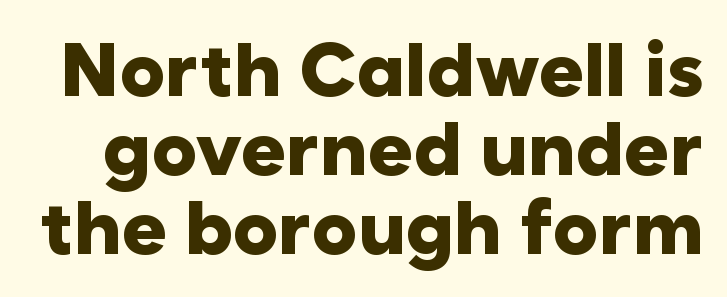
Looks like regular typesetting: each glyph gets only the width it needs. A sans-serif font was chosen for this passage. Vertically, the passage feels compressed, each row crowding the next. Is the letter spacing exaggerated? No — it looks like the ordinary default.
